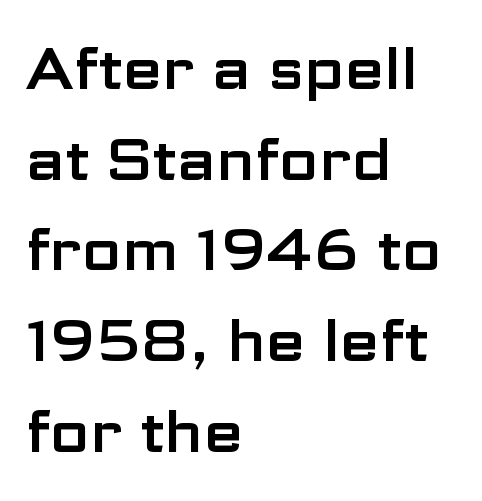
Q: Is the text italic (slanted)? A: No, it is upright.
Q: Is the typeface a serif or a sans-serif typeface? A: Sans-serif.
Q: Is the text underlined? A: No.
Q: How is the paragraph aligned? A: Left-aligned.
Q: Is the spacing between letters normal or unusually wide? A: Normal.
Q: Is the spacing between lines tight, normal or loose? A: Normal.
Q: Width (condensed, normal, or wide)? A: Wide.
Q: Stroke contrast? A: Low.
Q: x-height? A: Medium.
Q: Monospaced? A: No.
